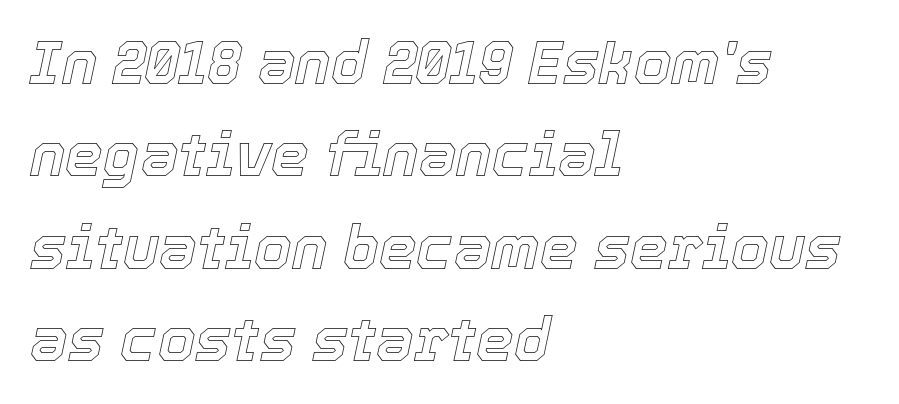
{"italic": "yes", "lean": "right", "slant_degrees": 12, "width": "normal", "x_height": "medium", "monospaced": "no", "underline": "no", "align": "left", "line_spacing": "normal", "line_spacing_ratio": 1.54, "letter_spacing": "normal", "letter_spacing_em": 0.0, "glyph_px": 60}
